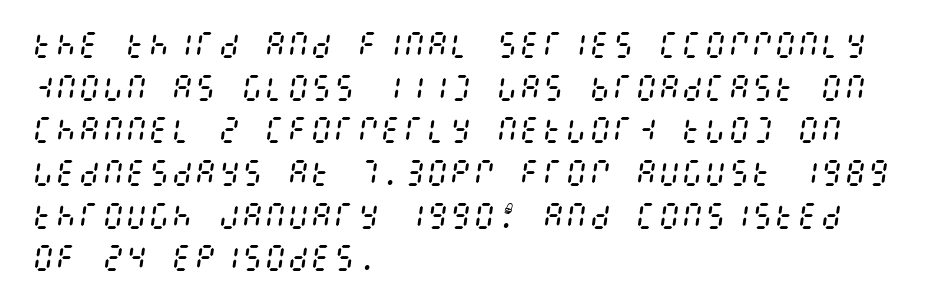
Q: Is the text bold? A: No.
Q: Is the text italic (slanted)? A: Yes, it leans right by about 8 degrees.
Q: Is the text underlined? A: No.
Q: How is the paragraph aligned? A: Left-aligned.
Q: Is the spacing between letters normal or unusually wide? A: Normal.
Q: Is the spacing between lines tight, normal or loose? A: Normal.
Q: Width (condensed, normal, or wide)? A: Condensed.
Q: Stroke contrast? A: Medium.
Q: x-height? A: Large.
